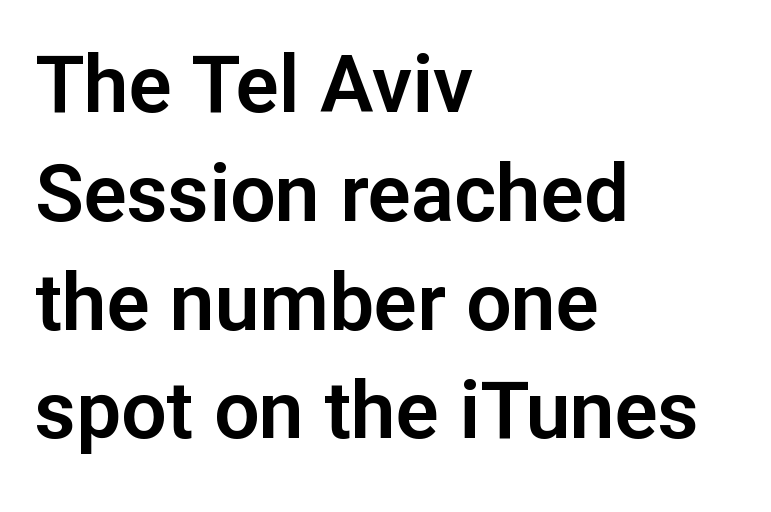
Q: Is the text italic (slanted)? A: No, it is upright.
Q: Is the typeface a serif or a sans-serif typeface? A: Sans-serif.
Q: Is the text underlined? A: No.
Q: How is the paragraph aligned? A: Left-aligned.
Q: Is the spacing between letters normal or unusually wide? A: Normal.
Q: Is the spacing between lines tight, normal or loose? A: Normal.
Q: Width (condensed, normal, or wide)? A: Normal.
Q: Stroke contrast? A: Low.
Q: x-height? A: Medium.
Q: Monospaced? A: No.
